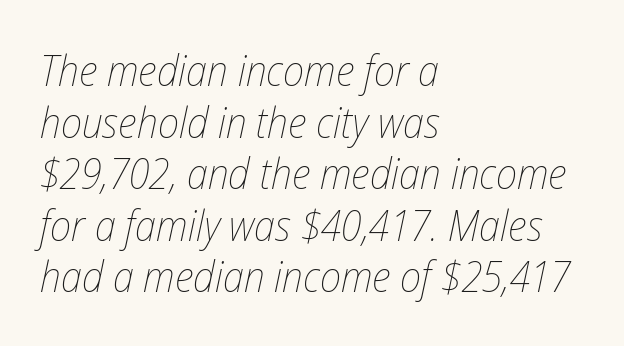
The image shows 43 px thin, condensed type, italic (leaning right); set left-aligned, line spacing 1.2x, normal letter spacing, not underlined; low stroke contrast and a medium x-height.
